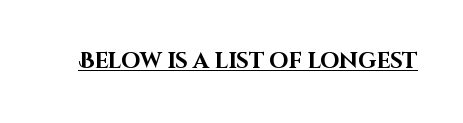
The image shows 22 px bold type, upright; set normal letter spacing, underlined.
